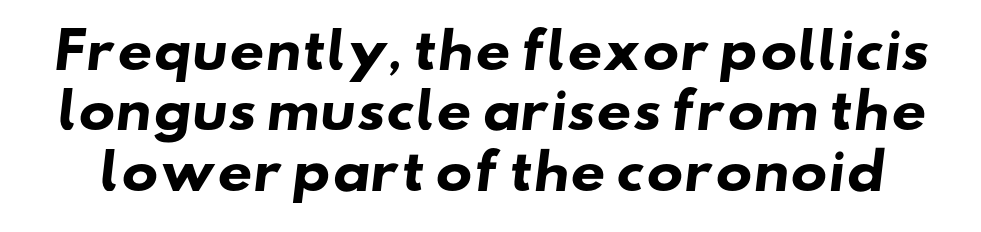
A typesetter would label this face a sans. The typesetting leans heavy: a genuine bold. Underline: absent. Do the characters align in a grid? No, the font is proportional. Default kerning and tracking; the words read as compact shapes.
